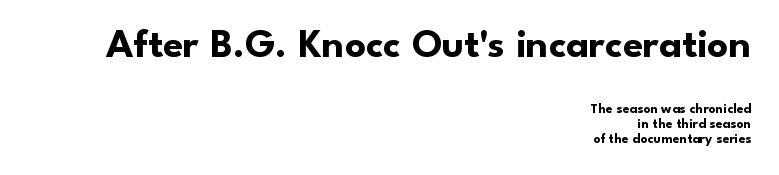
The designer dialed line spacing down below the default. A sans-serif font was chosen for this passage. A clean baseline with only descenders dipping below it. Italic? Not at all — the glyphs are vertical.
